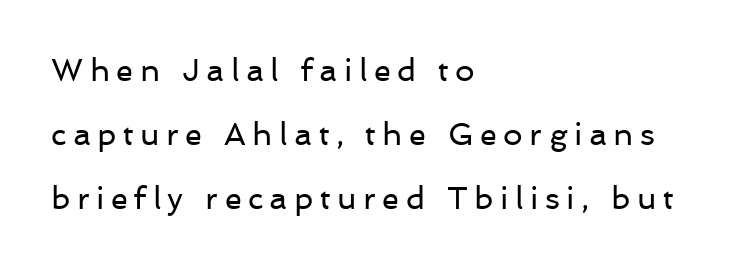
{"serif": "no", "italic": "no", "bold": "no", "weight": "regular", "width": "normal", "stroke_contrast": "low", "x_height": "medium", "monospaced": "no", "underline": "no", "align": "left", "line_spacing": "loose", "line_spacing_ratio": 2.06, "letter_spacing": "wide", "letter_spacing_em": 0.21, "glyph_px": 31}
